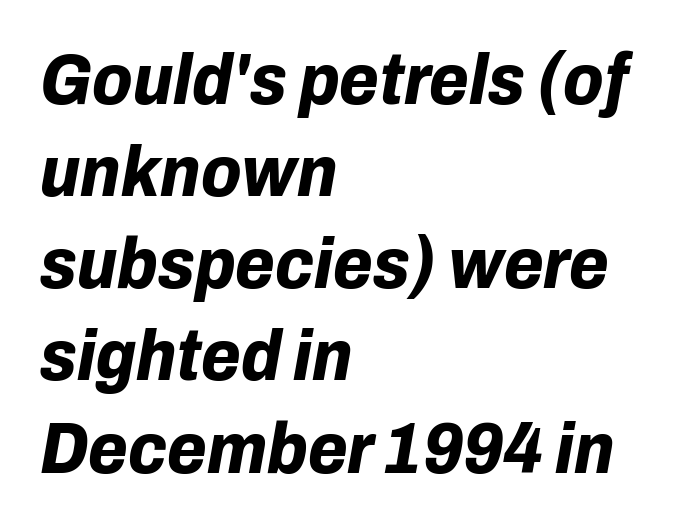
The image shows 72 px bold type, italic (leaning right); set left-aligned, normal line spacing (1.28x), normal letter spacing, not underlined; low stroke contrast and a medium x-height.
